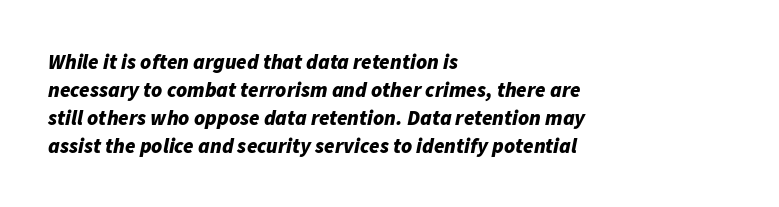
Q: Is the text bold? A: Yes.
Q: Is the text italic (slanted)? A: Yes, it leans right by about 11 degrees.
Q: Is the text underlined? A: No.
Q: How is the paragraph aligned? A: Left-aligned.
Q: Is the spacing between letters normal or unusually wide? A: Normal.
Q: Is the spacing between lines tight, normal or loose? A: Normal.
